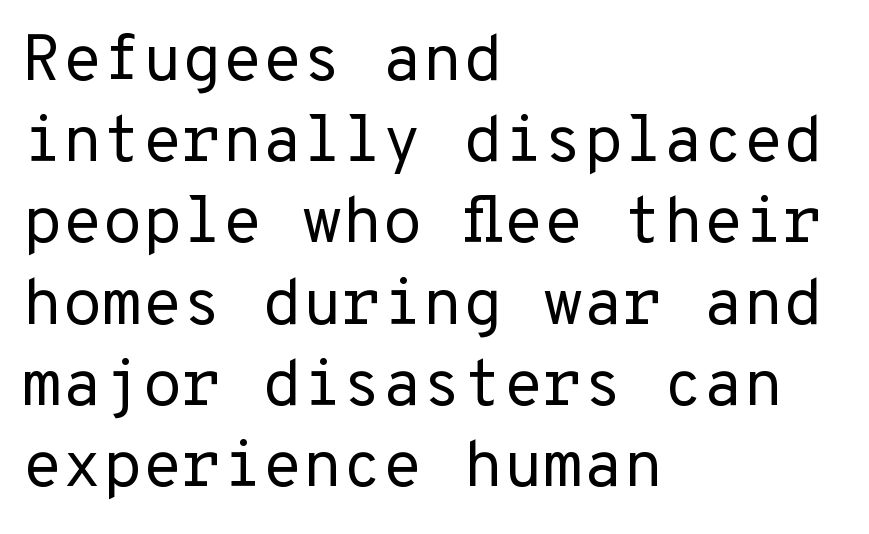
The image shows 65 px regular-weight sans-serif type, upright; set left-aligned, normal line spacing (1.25x), normal letter spacing, not underlined; low stroke contrast and a medium x-height.
